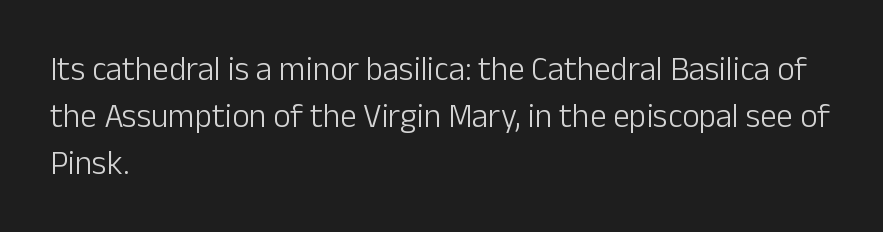
{"serif": "no", "italic": "no", "bold": "no", "weight": "light", "width": "normal", "stroke_contrast": "low", "x_height": "medium", "monospaced": "no", "underline": "no", "align": "left", "line_spacing": "normal", "line_spacing_ratio": 1.43, "letter_spacing": "normal", "letter_spacing_em": 0.0, "glyph_px": 33}
